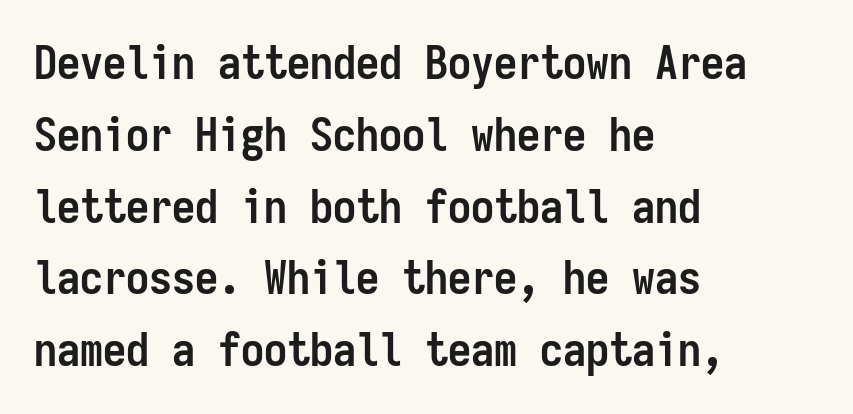
The image shows 46 px semibold, condensed sans-serif type, upright, monospaced; set left-aligned, normal line spacing (1.56x), normal letter spacing, not underlined; low stroke contrast and a medium x-height.
